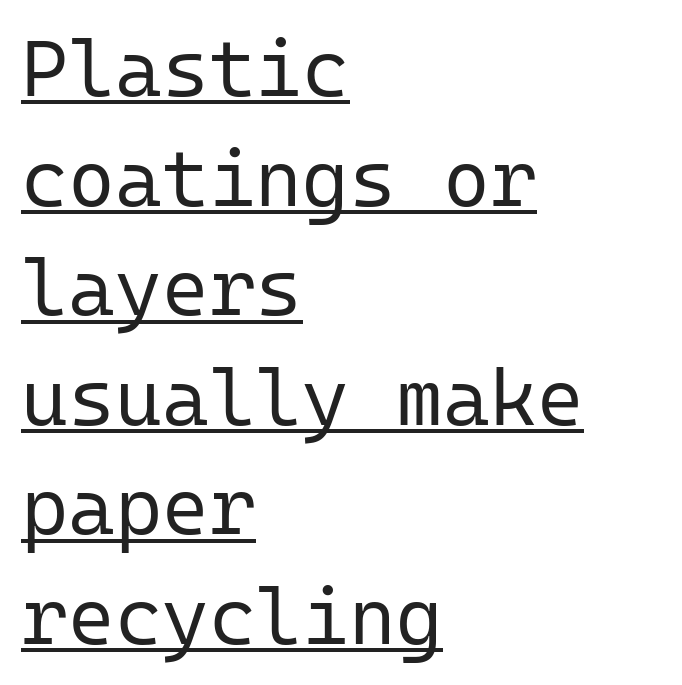
Serifs: no, the terminals of the letterforms are clean. Monospaced: the letters line up in strict vertical columns. A roman cut, with each character standing at attention. The rows are spaced the way most documents space them. The strokes carry an ordinary text weight at most.
